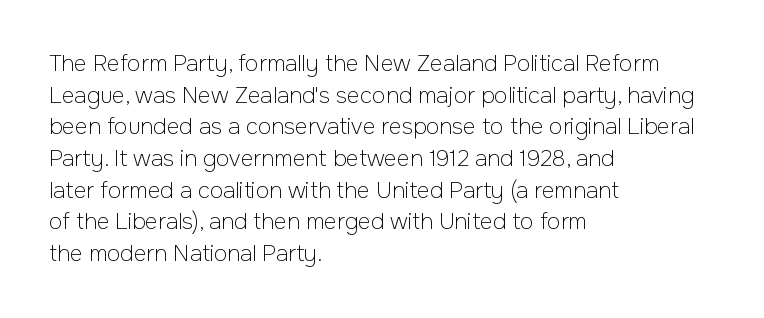
{"italic": "no", "bold": "no", "underline": "no", "align": "left", "line_spacing": "normal", "line_spacing_ratio": 1.44, "letter_spacing": "normal", "letter_spacing_em": 0.0, "glyph_px": 22}
